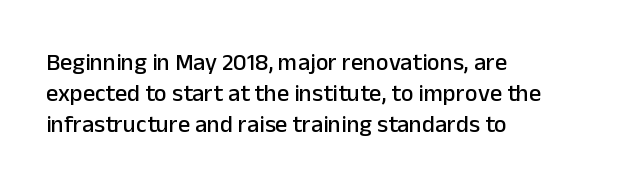
Q: Is the text italic (slanted)? A: No, it is upright.
Q: Is the text underlined? A: No.
Q: How is the paragraph aligned? A: Left-aligned.
Q: Is the spacing between letters normal or unusually wide? A: Normal.
Q: Is the spacing between lines tight, normal or loose? A: Normal.
